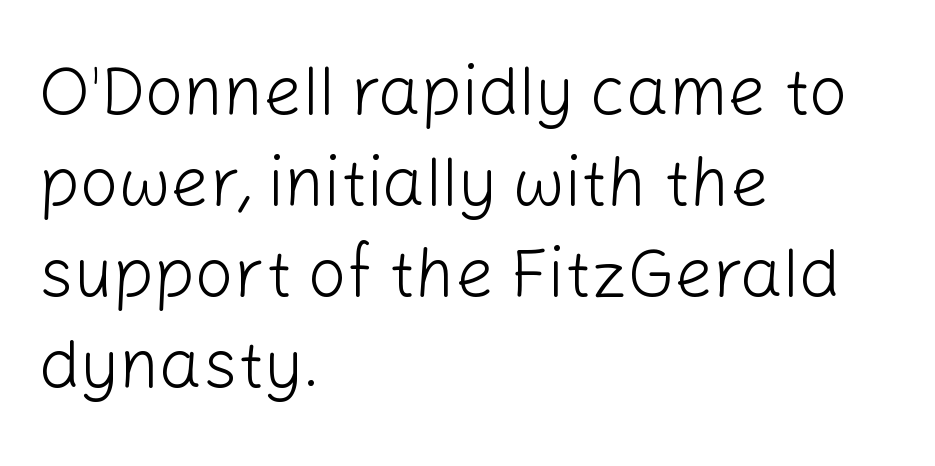
{"serif": "no", "italic": "no", "bold": "no", "weight": "light", "width": "normal", "stroke_contrast": "low", "x_height": "medium", "monospaced": "no", "underline": "no", "align": "left", "line_spacing": "normal", "line_spacing_ratio": 1.34, "letter_spacing": "normal", "letter_spacing_em": 0.0, "glyph_px": 68}
